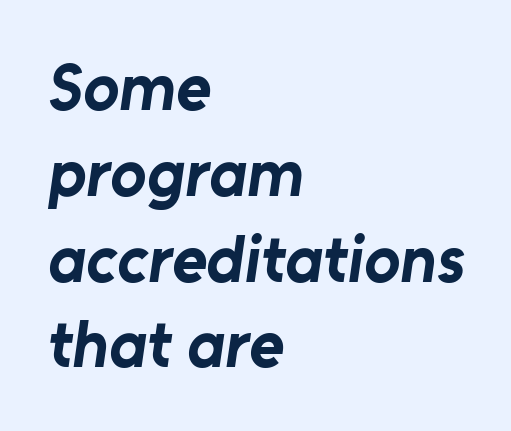
{"serif": "no", "bold": "yes", "weight": "bold", "width": "normal", "stroke_contrast": "low", "x_height": "medium", "monospaced": "no", "underline": "no", "align": "left", "line_spacing": "normal", "line_spacing_ratio": 1.28, "letter_spacing": "normal", "letter_spacing_em": 0.0, "glyph_px": 67}
